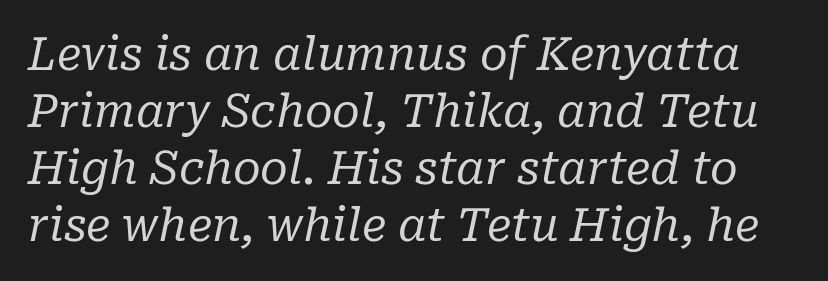
Q: Is the text bold? A: No.
Q: Is the text italic (slanted)? A: Yes, it leans right by about 10 degrees.
Q: Is the typeface a serif or a sans-serif typeface? A: Serif.
Q: Is the text underlined? A: No.
Q: Is the spacing between letters normal or unusually wide? A: Normal.
Q: Is the spacing between lines tight, normal or loose? A: Normal.
Q: Width (condensed, normal, or wide)? A: Normal.
Q: Stroke contrast? A: Low.
Q: x-height? A: Medium.
Q: Monospaced? A: No.
